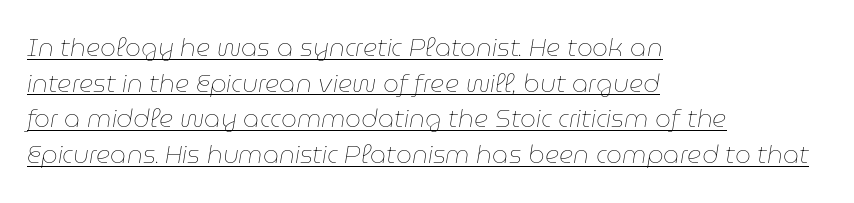
The image shows 25 px text type, italic (leaning right); set left-aligned, normal line spacing (1.43x), normal letter spacing, underlined.
